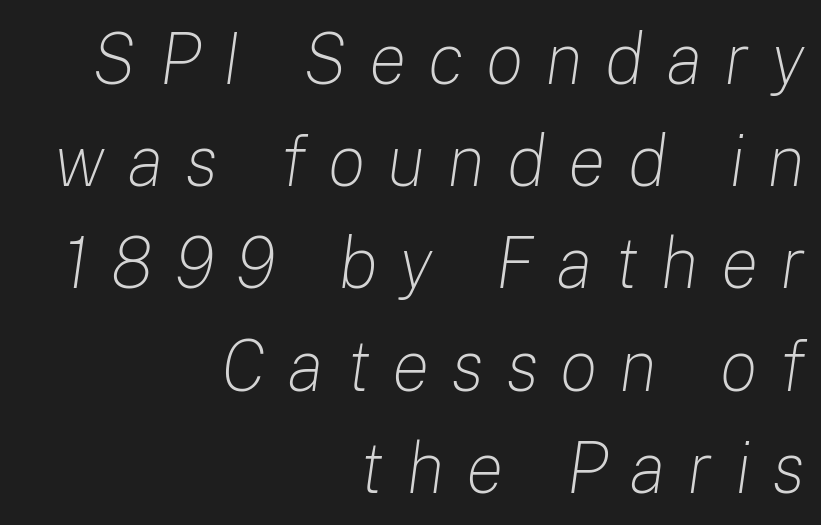
{"italic": "yes", "lean": "right", "slant_degrees": 8, "bold": "no", "weight": "light", "width": "normal", "stroke_contrast": "low", "x_height": "medium", "monospaced": "no", "underline": "no", "align": "right", "line_spacing": "normal", "line_spacing_ratio": 1.44, "letter_spacing": "wide", "letter_spacing_em": 0.31, "glyph_px": 71}
